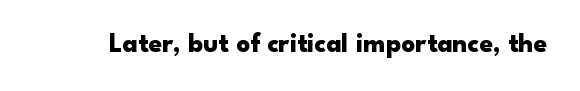
{"italic": "no", "bold": "yes", "underline": "no", "letter_spacing": "normal", "letter_spacing_em": 0.0, "glyph_px": 27}
